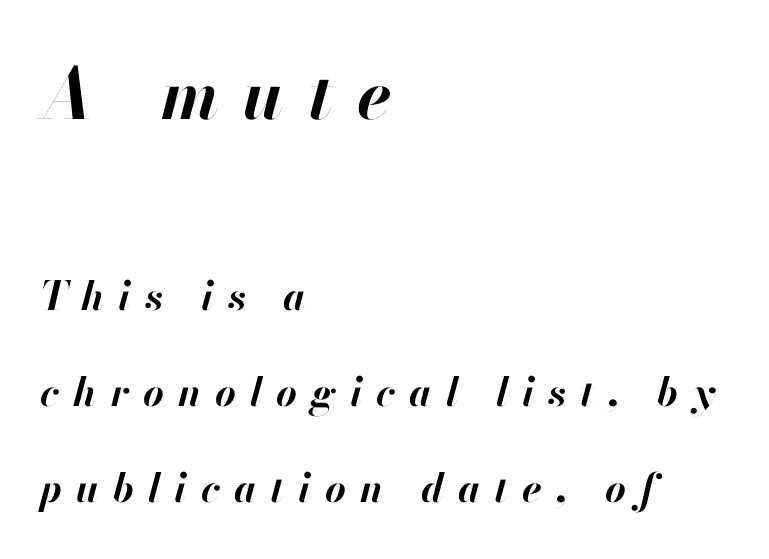
Baseline-to-baseline distance is far greater than the letter height. Character widths vary here, with narrow letters taking less room than wide ones. If you squint, the top block still reads clearly — it's the larger of the two. You can tell it's italic because the verticals aren't actually vertical. A bare baseline throughout the passage.
